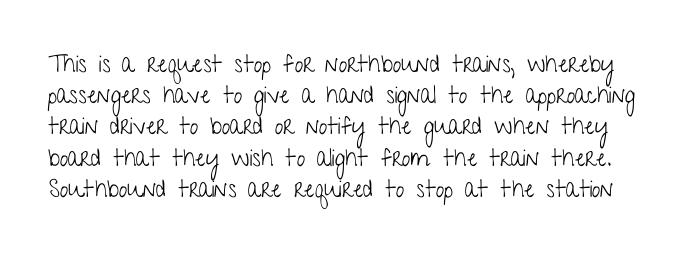
{"italic": "no", "bold": "no", "underline": "no", "line_spacing": "normal", "line_spacing_ratio": 1.3, "letter_spacing": "normal", "letter_spacing_em": 0.0, "glyph_px": 24}
